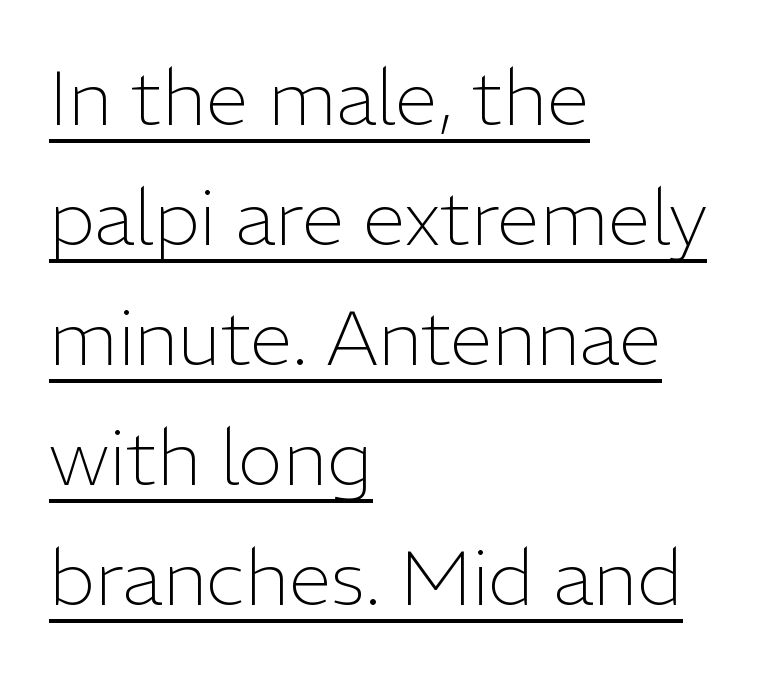
{"serif": "no", "italic": "no", "bold": "no", "weight": "light", "width": "normal", "stroke_contrast": "low", "x_height": "medium", "monospaced": "no", "underline": "yes", "align": "left", "line_spacing": "normal", "line_spacing_ratio": 1.56, "letter_spacing": "normal", "letter_spacing_em": 0.0, "glyph_px": 77}
